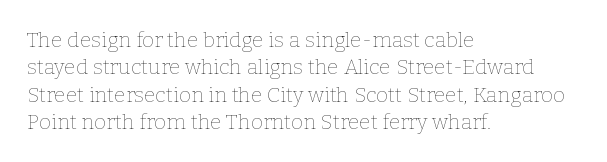
{"italic": "no", "bold": "no", "underline": "no", "align": "left", "line_spacing": "normal", "line_spacing_ratio": 1.3, "letter_spacing": "normal", "letter_spacing_em": 0.0, "glyph_px": 21}
